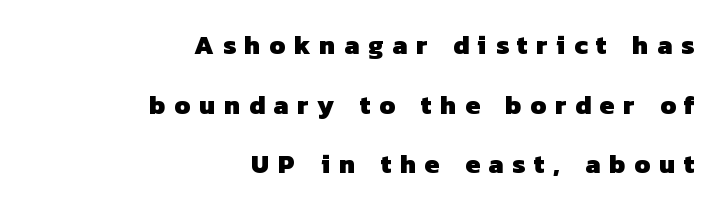
The image shows 26 px bold type; set right-aligned, loose line spacing (2.29x), unusually wide letter spacing (+0.34 em), not underlined.
